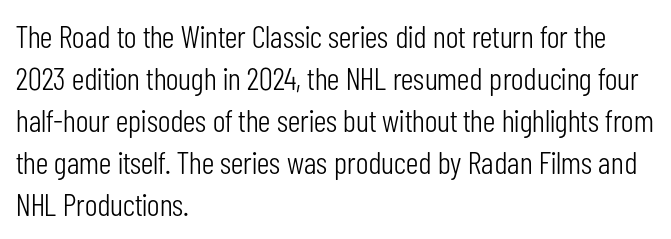
{"serif": "no", "italic": "no", "bold": "no", "weight": "light", "width": "condensed", "stroke_contrast": "low", "x_height": "medium", "monospaced": "no", "underline": "no", "align": "left", "line_spacing": "normal", "line_spacing_ratio": 1.31, "letter_spacing": "normal", "letter_spacing_em": 0.0, "glyph_px": 32}
